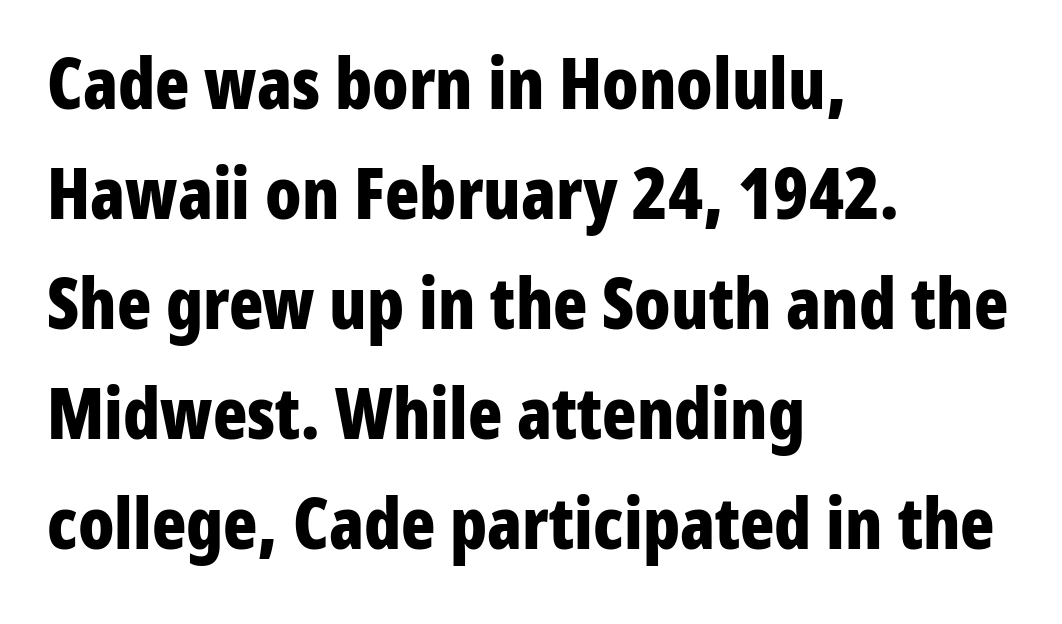
{"serif": "no", "italic": "no", "bold": "yes", "weight": "bold", "width": "condensed", "stroke_contrast": "low", "x_height": "medium", "monospaced": "no", "underline": "no", "align": "left", "line_spacing": "normal", "line_spacing_ratio": 1.55, "letter_spacing": "normal", "letter_spacing_em": 0.0, "glyph_px": 71}
